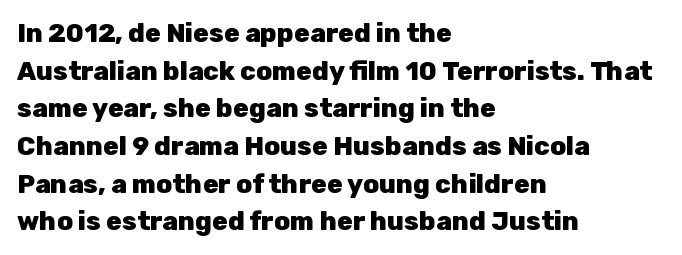
Q: Is the text bold? A: Yes.
Q: Is the text italic (slanted)? A: No, it is upright.
Q: Is the text underlined? A: No.
Q: How is the paragraph aligned? A: Left-aligned.
Q: Is the spacing between letters normal or unusually wide? A: Normal.
Q: Is the spacing between lines tight, normal or loose? A: Normal.
